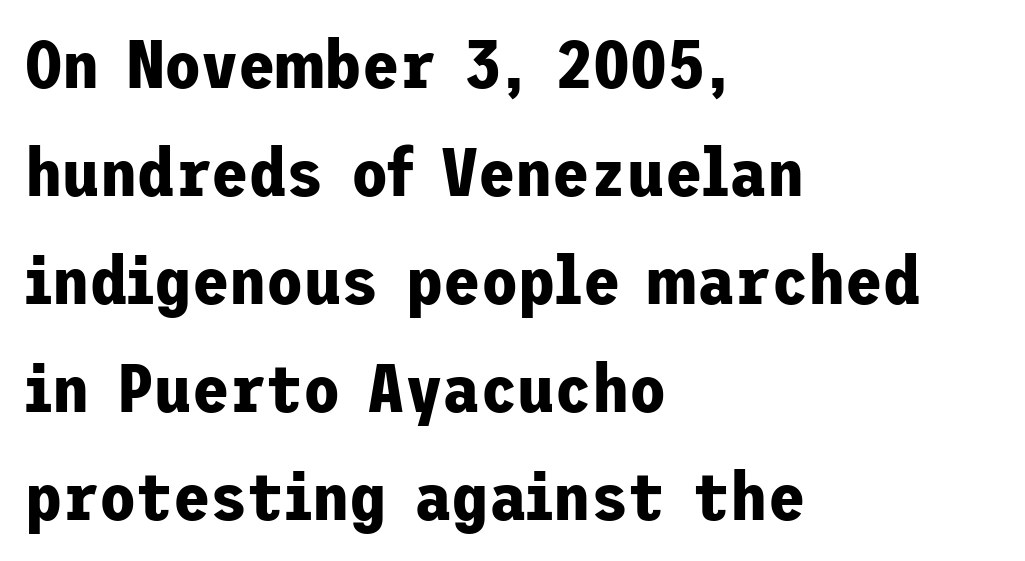
{"serif": "no", "italic": "no", "bold": "yes", "weight": "bold", "width": "normal", "stroke_contrast": "low", "x_height": "medium", "underline": "no", "align": "left", "line_spacing": "normal", "line_spacing_ratio": 1.59, "letter_spacing": "normal", "letter_spacing_em": 0.0, "glyph_px": 68}
